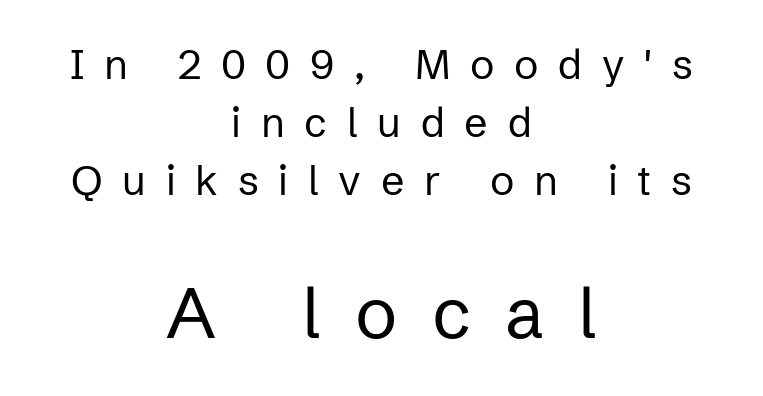
The image shows 71 px regular-weight sans-serif type, upright; set centered, normal line spacing (1.41x), unusually wide letter spacing (+0.48 em), not underlined; the second (bottom) block is 1.73x larger; low stroke contrast and a medium x-height.
